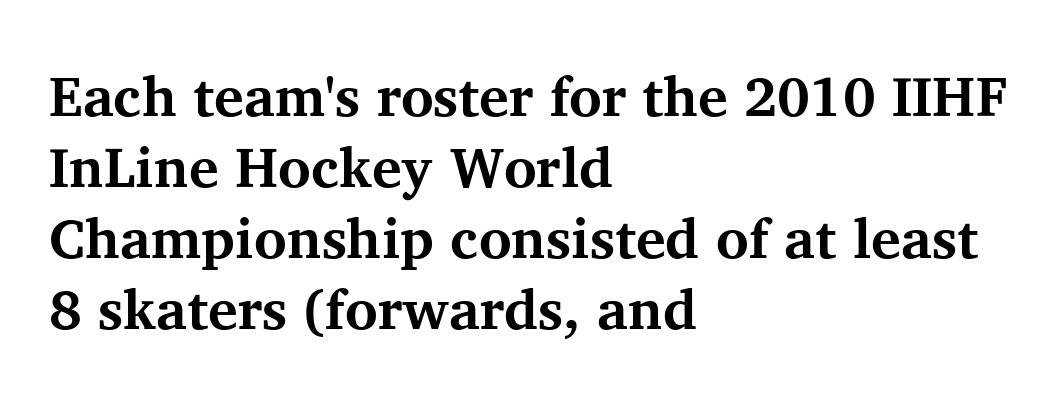
Horizontal bands of white between lines are of average thickness. The passage shown has conventional tracking throughout. You can tell from the footed stems that serif type was used. This is the regular roman posture of the typeface. Underlining? Definitely not there. The compositor pushed each line to the left boundary.
